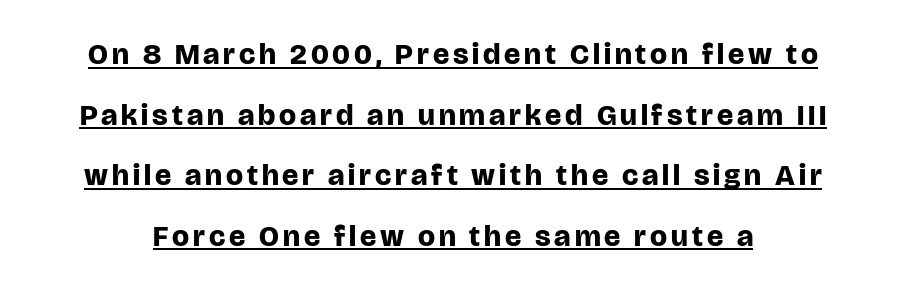
{"serif": "no", "italic": "no", "bold": "yes", "weight": "bold", "width": "normal", "stroke_contrast": "low", "x_height": "large", "monospaced": "no", "underline": "yes", "line_spacing": "loose", "line_spacing_ratio": 2.02, "glyph_px": 30}
